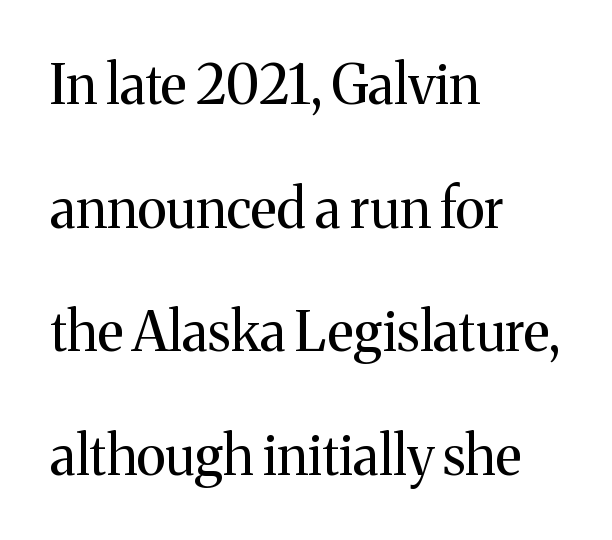
Line spacing here is loose. Type style note: has serifs. Think standard paragraph weight, or any step lighter than that. The text block is weighted toward the left margin, trailing off unevenly rightward.
